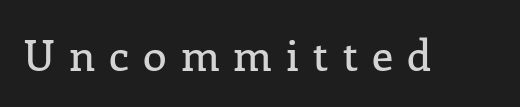
{"serif": "yes", "italic": "no", "width": "normal", "stroke_contrast": "low", "x_height": "medium", "monospaced": "no", "underline": "no", "letter_spacing": "wide", "letter_spacing_em": 0.33, "glyph_px": 43}
